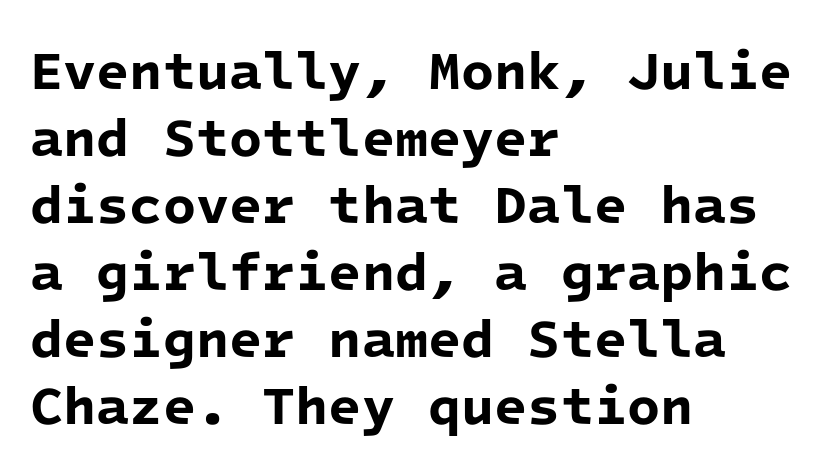
The image shows 54 px bold sans-serif type, monospaced; set left-aligned, line spacing 1.24x, normal letter spacing, not underlined; low stroke contrast and a medium x-height.
